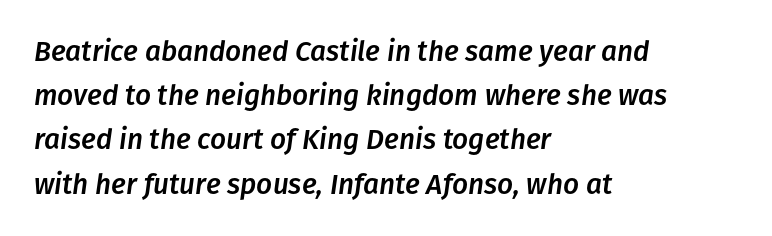
The font's italic variant was chosen for this text. Is this a fixed-width face? No — the glyphs have proportional, varying widths. Glyph-to-glyph distance matches everyday printed text. The rendering anchors every line to the left-hand side.
